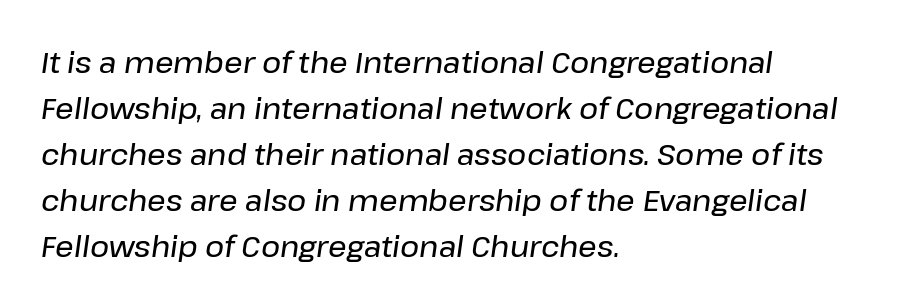
A bare baseline throughout the passage. The letterforms sit shoulder to shoulder at normal distance. This sample keeps an unexceptional amount of space between lines. The whole block is typeset with a tilt. All the whitespace from short lines collects on the right. Here the designer chose a conventional face with non-uniform glyph widths.
